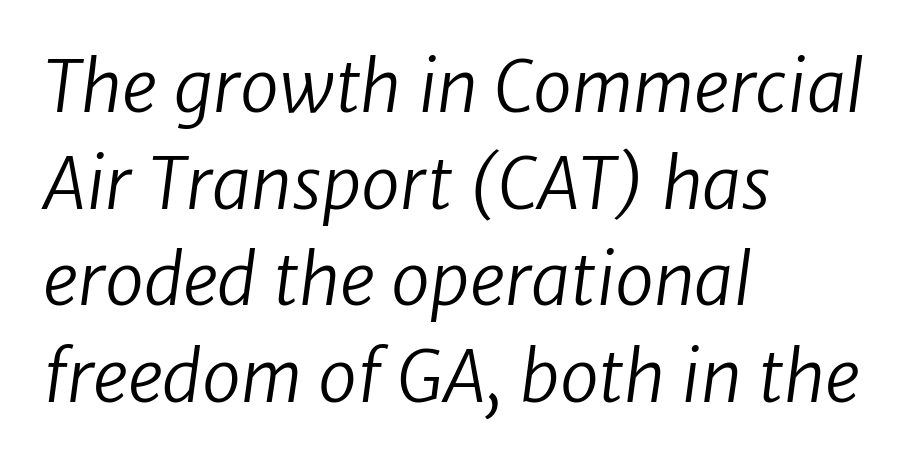
Q: Is the text bold? A: No.
Q: Is the typeface a serif or a sans-serif typeface? A: Sans-serif.
Q: Is the text underlined? A: No.
Q: How is the paragraph aligned? A: Left-aligned.
Q: Is the spacing between letters normal or unusually wide? A: Normal.
Q: Is the spacing between lines tight, normal or loose? A: Normal.
Q: Width (condensed, normal, or wide)? A: Normal.
Q: Stroke contrast? A: Low.
Q: x-height? A: Medium.
Q: Monospaced? A: No.
